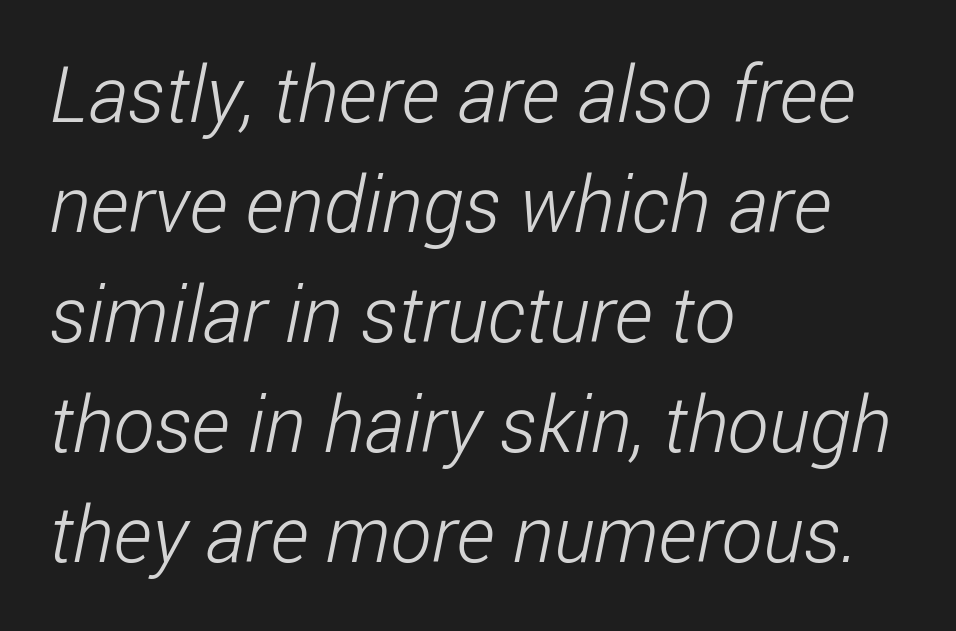
The passage shown stacks its lines at a standard gap. Think of a printed novel: that variable character pitch is what you see here. Nobody drew a line under any word here. Compared with typical body copy, the letter spacing here is the same. Check where the strokes stop: nothing finishes them off — pure sans. Think standard paragraph weight, or any step lighter than that.
